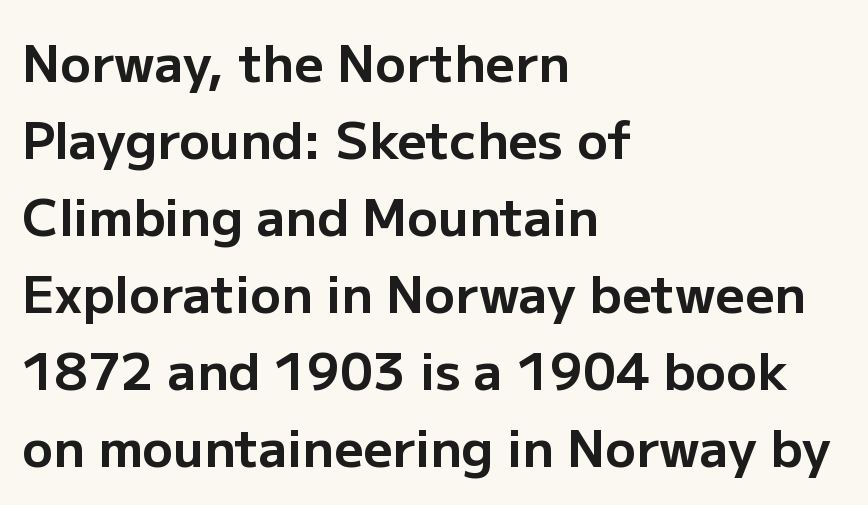
The image shows 51 px bold sans-serif type, upright; set left-aligned, normal line spacing (1.51x), normal letter spacing, not underlined; low stroke contrast and a medium x-height.
